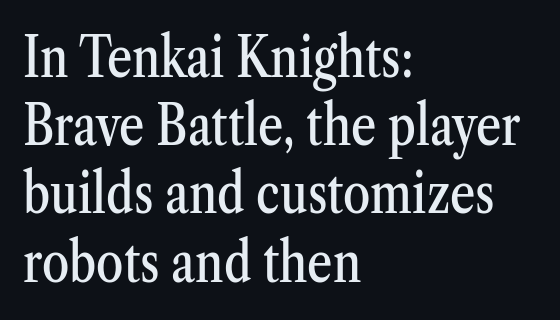
Q: Is the text italic (slanted)? A: No, it is upright.
Q: Is the typeface a serif or a sans-serif typeface? A: Serif.
Q: Is the text underlined? A: No.
Q: How is the paragraph aligned? A: Left-aligned.
Q: Is the spacing between letters normal or unusually wide? A: Normal.
Q: Width (condensed, normal, or wide)? A: Condensed.
Q: Stroke contrast? A: Medium.
Q: x-height? A: Medium.
Q: Monospaced? A: No.
